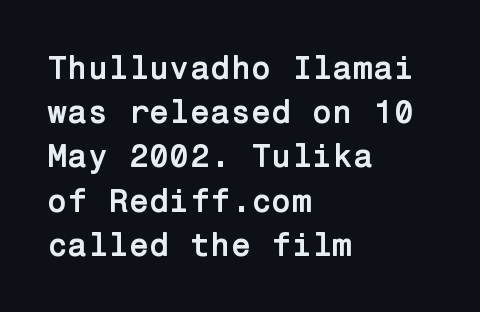
Q: Is the text bold? A: Yes.
Q: Is the text italic (slanted)? A: No, it is upright.
Q: Is the typeface a serif or a sans-serif typeface? A: Sans-serif.
Q: Is the text underlined? A: No.
Q: How is the paragraph aligned? A: Left-aligned.
Q: Is the spacing between letters normal or unusually wide? A: Normal.
Q: Is the spacing between lines tight, normal or loose? A: Normal.
Q: Width (condensed, normal, or wide)? A: Normal.
Q: Stroke contrast? A: Low.
Q: x-height? A: Medium.
